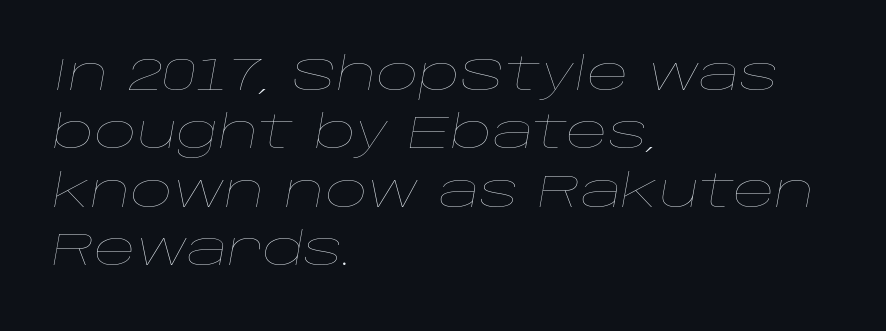
The font's italic variant was chosen for this text. This sample has the flowing, uneven cadence of proportional lettering. Stem width sits at or under what a default text font uses. Quick note: interline space is typical.
